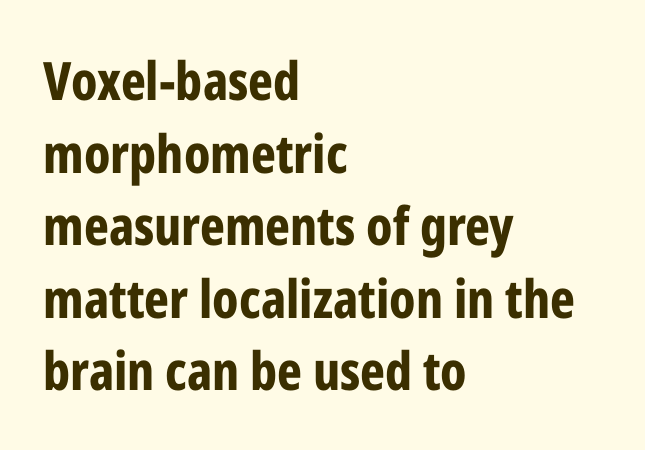
The image shows 53 px bold, condensed sans-serif type, upright; set left-aligned, normal line spacing (1.37x), normal letter spacing, not underlined; low stroke contrast and a medium x-height.
